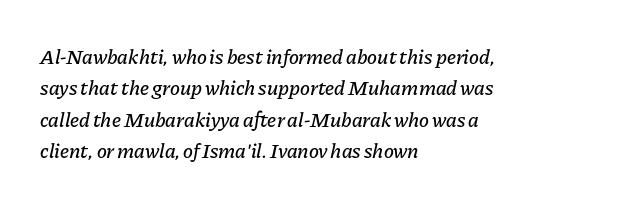
{"italic": "yes", "lean": "right", "slant_degrees": 11, "underline": "no", "align": "left", "line_spacing": "normal", "line_spacing_ratio": 1.49, "letter_spacing": "normal", "letter_spacing_em": 0.0, "glyph_px": 21}
